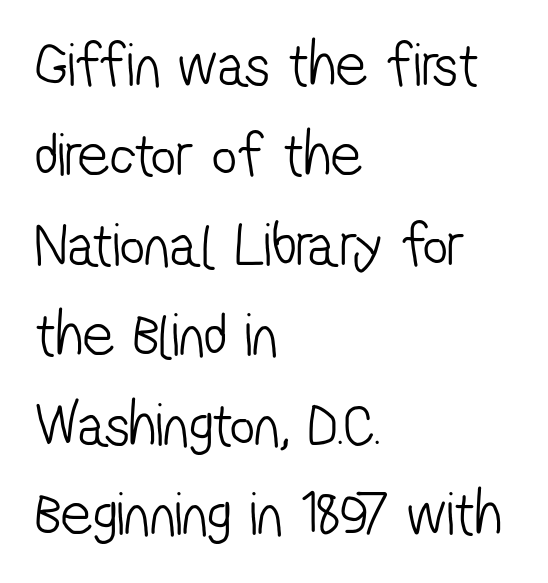
Q: Is the text bold? A: No.
Q: Is the typeface a serif or a sans-serif typeface? A: Sans-serif.
Q: Is the text underlined? A: No.
Q: How is the paragraph aligned? A: Left-aligned.
Q: Is the spacing between letters normal or unusually wide? A: Normal.
Q: Is the spacing between lines tight, normal or loose? A: Normal.
Q: Width (condensed, normal, or wide)? A: Condensed.
Q: Stroke contrast? A: Low.
Q: x-height? A: Medium.
Q: Monospaced? A: No.
